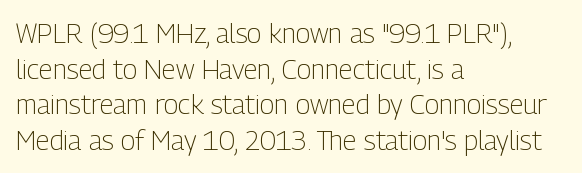
The image shows 27 px text type, upright; set left-aligned, normal line spacing (1.32x), normal letter spacing, not underlined.
